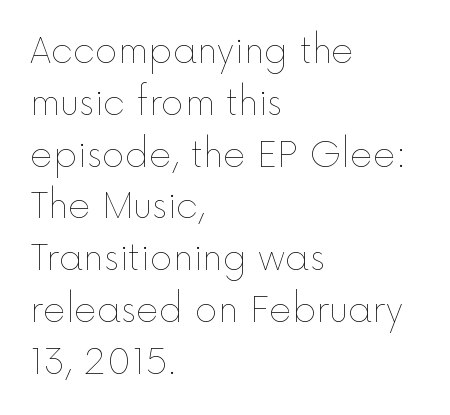
The image shows 35 px thin type, upright; set left-aligned, normal line spacing (1.48x), normal letter spacing, not underlined; a medium x-height.
